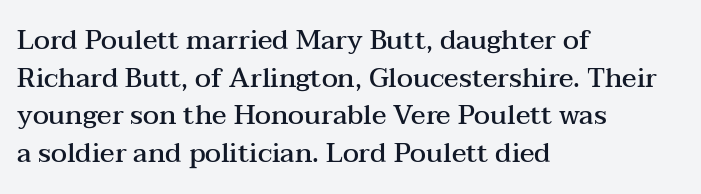
{"italic": "no", "bold": "semi", "underline": "no", "align": "left", "line_spacing": "normal", "line_spacing_ratio": 1.39, "letter_spacing": "normal", "letter_spacing_em": 0.0, "glyph_px": 27}
